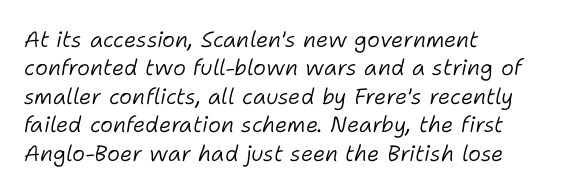
Q: Is the text bold? A: No.
Q: Is the text italic (slanted)? A: Yes, it leans right by about 11 degrees.
Q: Is the text underlined? A: No.
Q: How is the paragraph aligned? A: Left-aligned.
Q: Is the spacing between letters normal or unusually wide? A: Normal.
Q: Is the spacing between lines tight, normal or loose? A: Normal.
